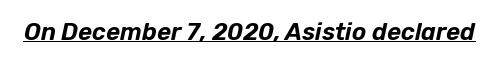
Every word sits above its own underline. Italic? Definitely — the glyphs are oblique. Tracking value appears to be zero — textbook default spacing.
